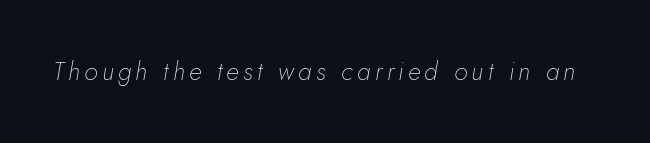
The image shows 25 px text type, italic (leaning right); set not underlined.
